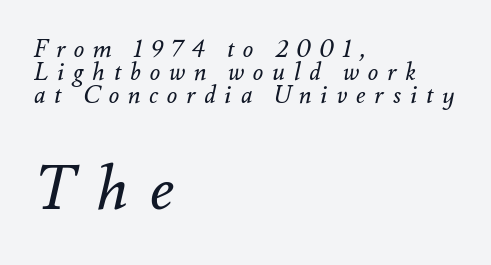
Teacher's note: observe the even left margin — that is flush-left alignment. The gaps between neighbouring characters are conspicuously large. A light-to-regular cut is what we see here. If you drew a line through each stem, it would be angled. Decoration check: the copy has no underline.
